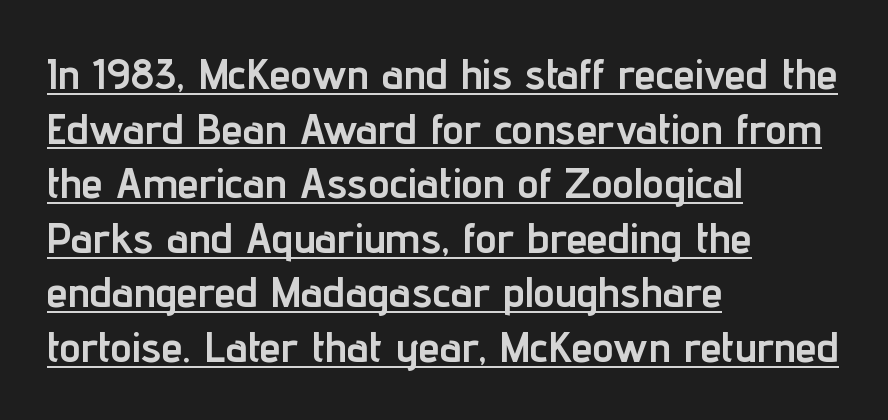
Q: Is the text bold? A: Yes.
Q: Is the text italic (slanted)? A: No, it is upright.
Q: Is the typeface a serif or a sans-serif typeface? A: Sans-serif.
Q: Is the text underlined? A: Yes.
Q: How is the paragraph aligned? A: Left-aligned.
Q: Is the spacing between letters normal or unusually wide? A: Normal.
Q: Is the spacing between lines tight, normal or loose? A: Normal.
Q: Width (condensed, normal, or wide)? A: Condensed.
Q: Stroke contrast? A: Low.
Q: x-height? A: Medium.
Q: Monospaced? A: No.
